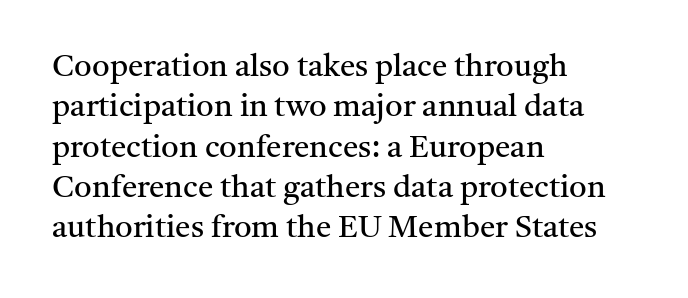
The tracking reads as untouched default to a designer's eye. Is the type heavy? It reads as light-to-regular instead. No word sits above an underline. The letters advance in unequal steps, a hallmark of proportional type. To sum up the face: it has serifs.
